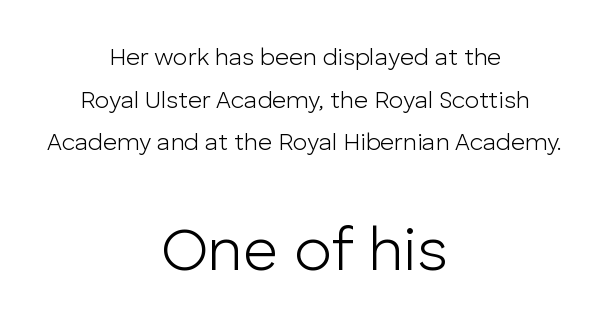
The image shows 61 px light sans-serif type, upright; set centered, line spacing 1.78x, normal letter spacing, not underlined; the second (bottom) block is 2.54x larger; low stroke contrast and a medium x-height.
